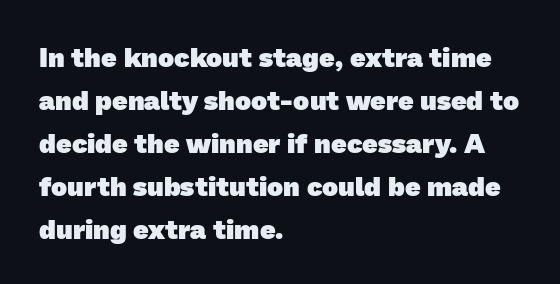
The image shows 27 px bold type; set left-aligned, normal line spacing (1.59x), normal letter spacing, not underlined.
